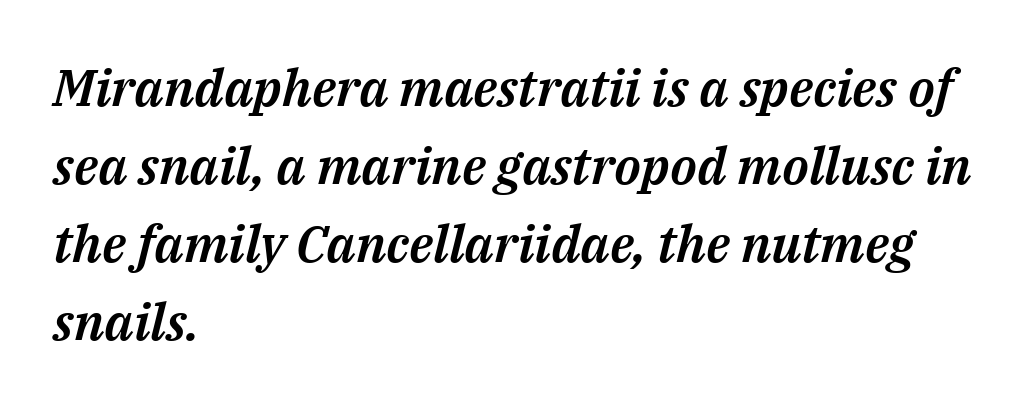
Q: Is the text italic (slanted)? A: Yes, it leans right by about 14 degrees.
Q: Is the text underlined? A: No.
Q: How is the paragraph aligned? A: Left-aligned.
Q: Is the spacing between letters normal or unusually wide? A: Normal.
Q: Is the spacing between lines tight, normal or loose? A: Normal.
Q: Width (condensed, normal, or wide)? A: Normal.
Q: Stroke contrast? A: Medium.
Q: x-height? A: Medium.
Q: Monospaced? A: No.
